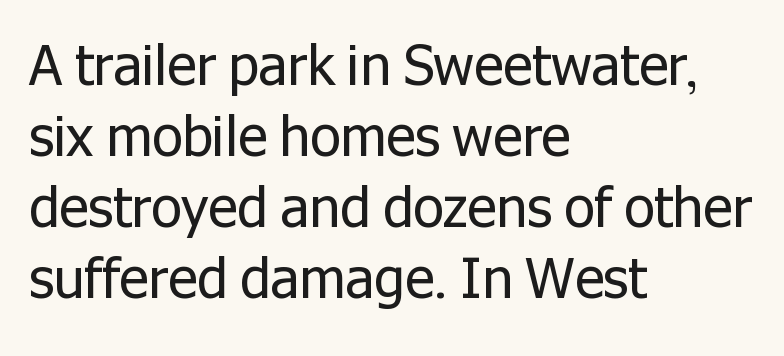
Ascenders rise straight up at ninety degrees. I'd call this a sans setting — the letters go barefoot. Note the varied advance widths — an 'i' is clearly narrower than an 'm'. No extra tracking has been applied to these lines. Letters rest on an invisible, unmarked baseline.
